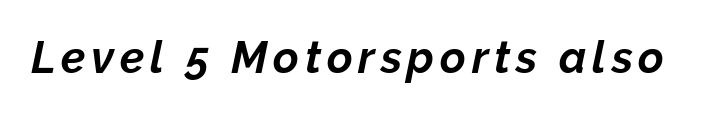
{"italic": "yes", "lean": "right", "slant_degrees": 12, "bold": "yes", "weight": "bold", "width": "normal", "stroke_contrast": "low", "x_height": "medium", "monospaced": "no", "underline": "no", "glyph_px": 44}
